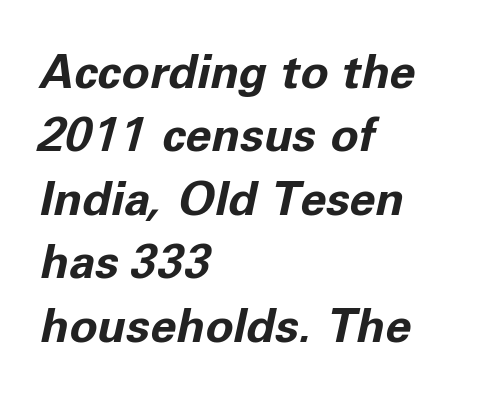
The image shows 47 px bold type, italic (leaning right); set left-aligned, normal line spacing (1.35x), normal letter spacing, not underlined; low stroke contrast and a medium x-height.
